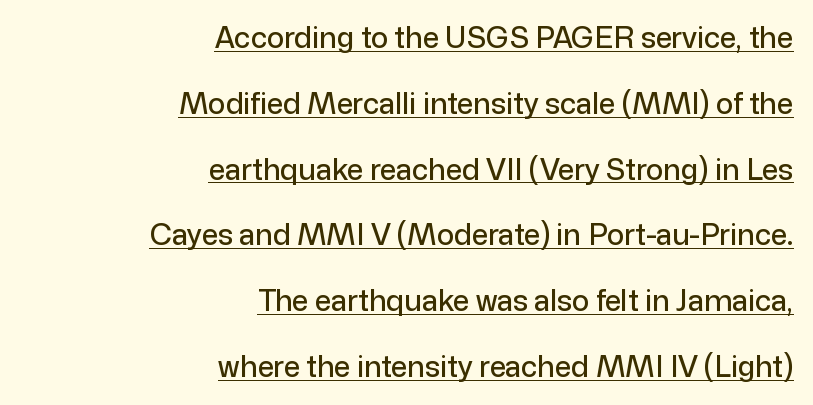
The image shows 29 px sans-serif type, upright; set right-aligned, loose line spacing (2.27x), normal letter spacing, underlined; low stroke contrast and a medium x-height.
